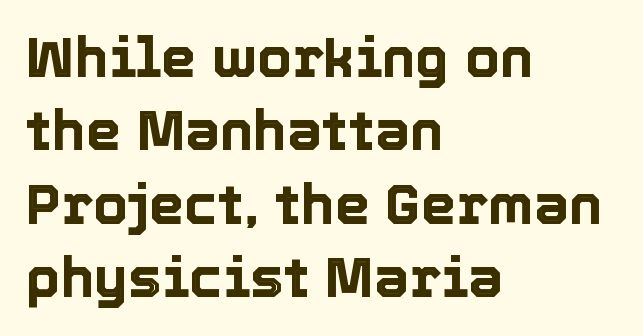
The image shows 56 px text type, upright; set left-aligned, normal line spacing (1.31x), normal letter spacing, not underlined; a medium x-height.
